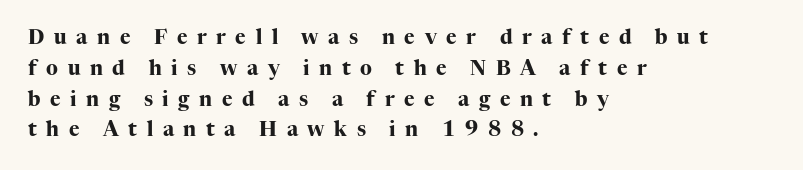
The image shows 20 px bold type, upright; set left-aligned, normal line spacing (1.54x), unusually wide letter spacing (+0.48 em), not underlined.
